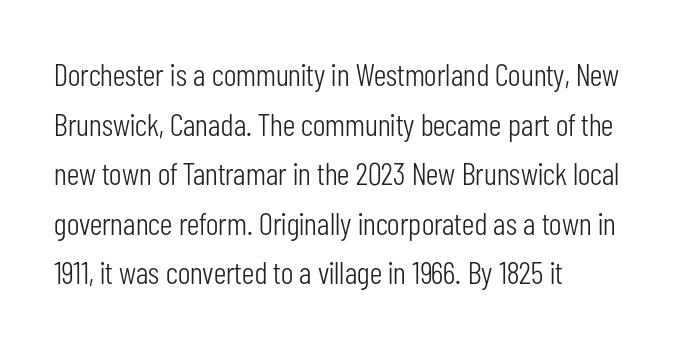
Reading down the block, your eye returns to a fixed left position each line. This is the regular roman posture of the typeface. This rendering leaves character spacing at its baseline value. Nothing sits at the stroke ends, so this counts as sans-serif.
